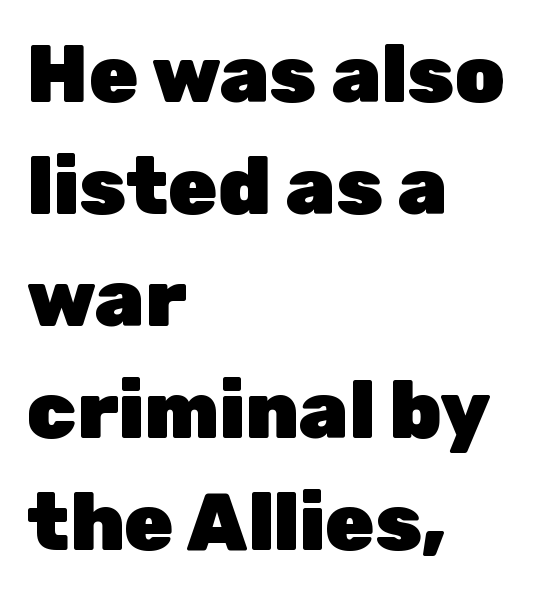
Q: Is the text bold? A: Yes.
Q: Is the text italic (slanted)? A: No, it is upright.
Q: Is the typeface a serif or a sans-serif typeface? A: Sans-serif.
Q: Is the text underlined? A: No.
Q: How is the paragraph aligned? A: Left-aligned.
Q: Is the spacing between letters normal or unusually wide? A: Normal.
Q: Is the spacing between lines tight, normal or loose? A: Normal.
Q: Width (condensed, normal, or wide)? A: Normal.
Q: Stroke contrast? A: Low.
Q: x-height? A: Medium.
Q: Monospaced? A: No.
